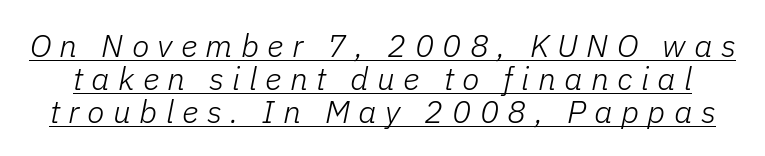
Q: Is the text bold? A: No.
Q: Is the text italic (slanted)? A: Yes, it leans right by about 11 degrees.
Q: Is the text underlined? A: Yes.
Q: Is the spacing between letters normal or unusually wide? A: Unusually wide.
Q: Is the spacing between lines tight, normal or loose? A: Tight.
Q: Width (condensed, normal, or wide)? A: Normal.
Q: Stroke contrast? A: Low.
Q: x-height? A: Medium.
Q: Monospaced? A: No.
